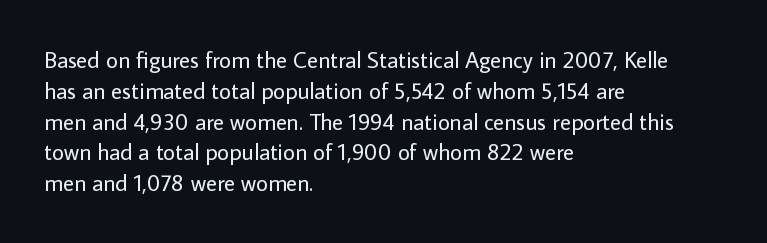
Q: Is the text bold? A: No.
Q: Is the text italic (slanted)? A: No, it is upright.
Q: Is the text underlined? A: No.
Q: How is the paragraph aligned? A: Left-aligned.
Q: Is the spacing between letters normal or unusually wide? A: Normal.
Q: Is the spacing between lines tight, normal or loose? A: Normal.
